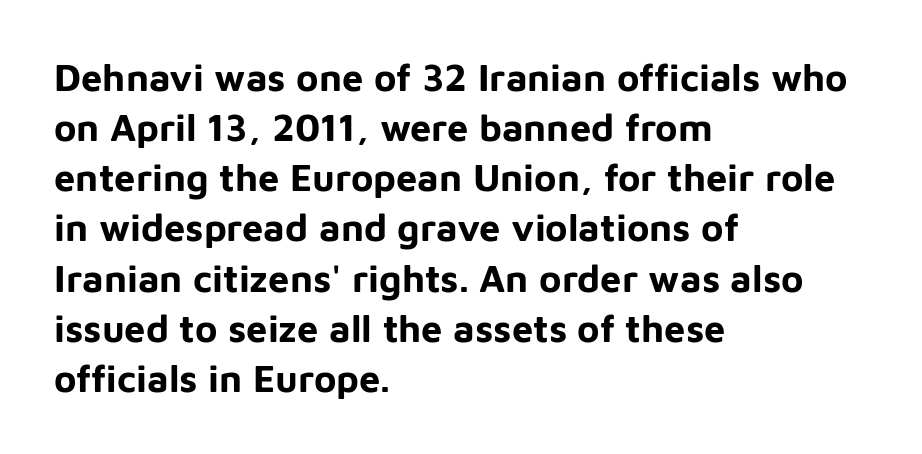
Q: Is the text bold? A: Yes.
Q: Is the text italic (slanted)? A: No, it is upright.
Q: Is the typeface a serif or a sans-serif typeface? A: Sans-serif.
Q: Is the text underlined? A: No.
Q: How is the paragraph aligned? A: Left-aligned.
Q: Is the spacing between letters normal or unusually wide? A: Normal.
Q: Is the spacing between lines tight, normal or loose? A: Normal.
Q: Width (condensed, normal, or wide)? A: Normal.
Q: Stroke contrast? A: Low.
Q: x-height? A: Medium.
Q: Monospaced? A: No.
